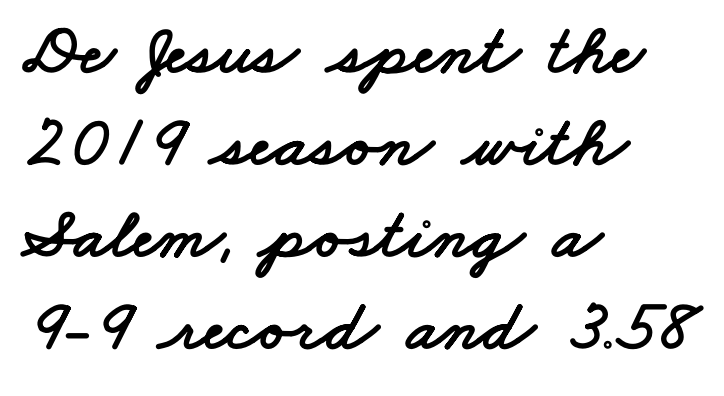
Q: Is the typeface a serif or a sans-serif typeface? A: Sans-serif.
Q: Is the text underlined? A: No.
Q: How is the paragraph aligned? A: Left-aligned.
Q: Is the spacing between letters normal or unusually wide? A: Normal.
Q: Is the spacing between lines tight, normal or loose? A: Normal.
Q: Width (condensed, normal, or wide)? A: Wide.
Q: Stroke contrast? A: Low.
Q: x-height? A: Small.
Q: Monospaced? A: No.
